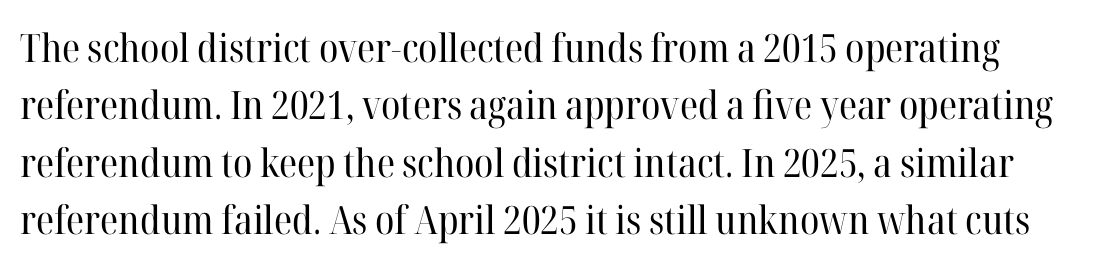
{"serif": "yes", "italic": "no", "bold": "no", "weight": "regular", "width": "normal", "stroke_contrast": "high", "x_height": "medium", "monospaced": "no", "underline": "no", "line_spacing": "normal", "line_spacing_ratio": 1.47, "letter_spacing": "normal", "letter_spacing_em": 0.0, "glyph_px": 39}
